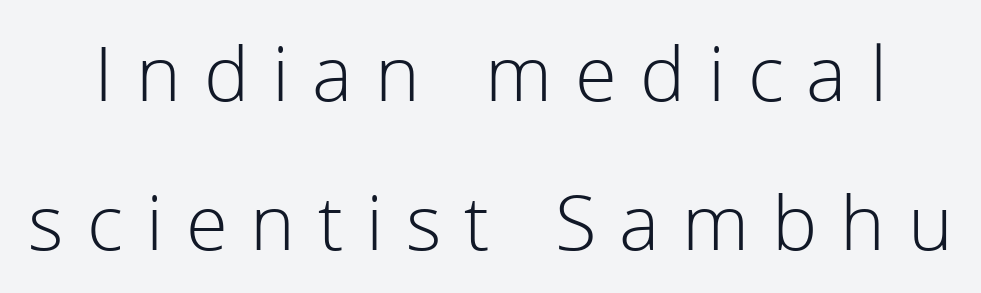
{"serif": "no", "italic": "no", "bold": "no", "weight": "light", "width": "normal", "stroke_contrast": "low", "x_height": "medium", "monospaced": "no", "underline": "no", "line_spacing": "loose", "line_spacing_ratio": 1.96, "letter_spacing": "wide", "letter_spacing_em": 0.3, "glyph_px": 76}
